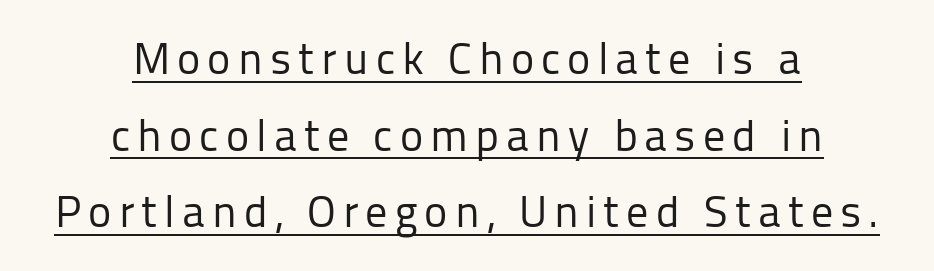
The font is comparable to plain body text, perhaps lighter. The text was rendered using a sans face with plain stroke endings. Caption: multi-line text, centered on the measure. Honestly, the underline is the first thing you notice here.
